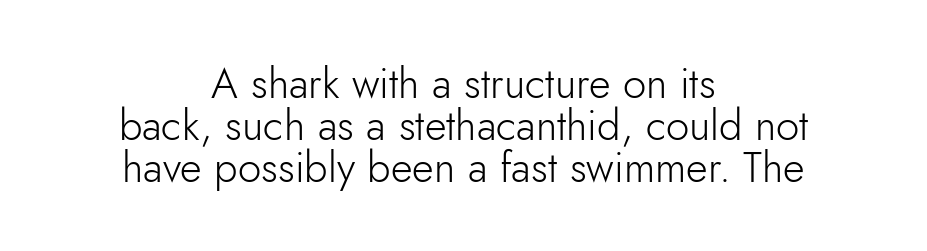
{"serif": "no", "italic": "no", "bold": "no", "weight": "light", "width": "normal", "stroke_contrast": "low", "x_height": "small", "monospaced": "no", "underline": "no", "align": "center", "line_spacing": "tight", "line_spacing_ratio": 1.0, "letter_spacing": "normal", "letter_spacing_em": 0.0, "glyph_px": 42}
